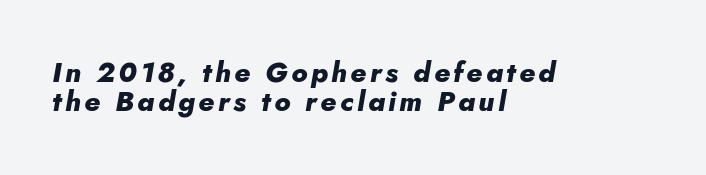
Q: Is the text bold? A: Yes.
Q: Is the text italic (slanted)? A: Yes, it leans right by about 10 degrees.
Q: Is the text underlined? A: No.
Q: How is the paragraph aligned? A: Left-aligned.
Q: Is the spacing between lines tight, normal or loose? A: Tight.
Q: Width (condensed, normal, or wide)? A: Normal.
Q: Stroke contrast? A: Low.
Q: x-height? A: Small.
Q: Monospaced? A: No.
